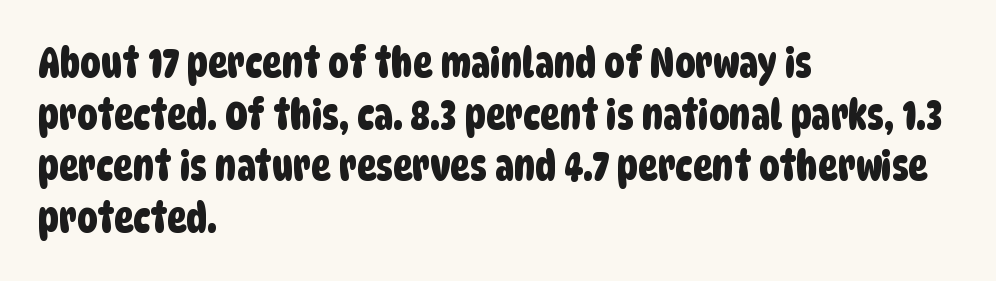
The image shows 41 px condensed sans-serif type; set left-aligned, normal line spacing (1.26x), normal letter spacing, not underlined; low stroke contrast and a large x-height.
